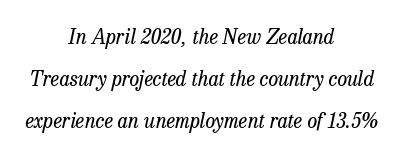
The image shows 20 px text type, italic (leaning right); set centered, loose line spacing (2.11x), normal letter spacing, not underlined.
